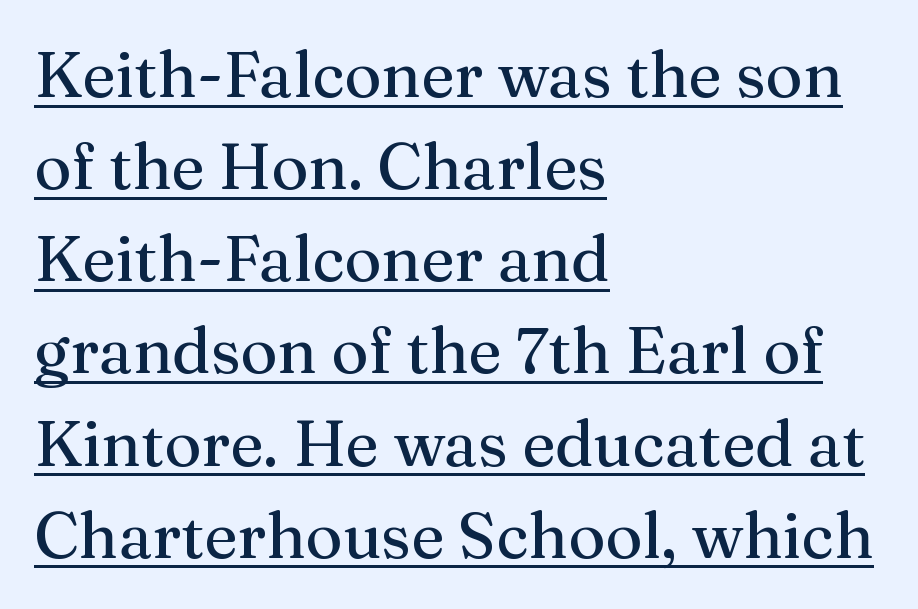
{"serif": "yes", "italic": "no", "width": "normal", "stroke_contrast": "medium", "x_height": "medium", "monospaced": "no", "underline": "yes", "align": "left", "line_spacing": "normal", "line_spacing_ratio": 1.44, "letter_spacing": "normal", "letter_spacing_em": 0.0, "glyph_px": 64}
